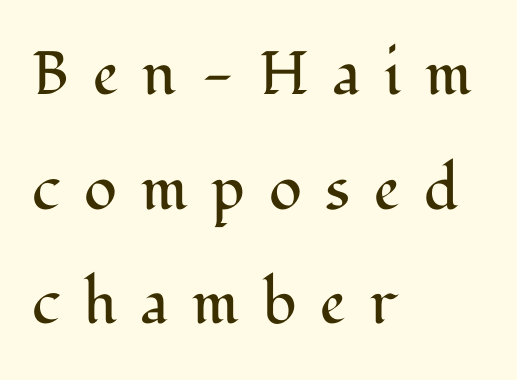
The designer went with a serif here, giving each stem small feet. This is not heavy type; no bold has been used. The letters stand upright; this is a roman face. The letters advance in unequal steps, a hallmark of proportional type.
